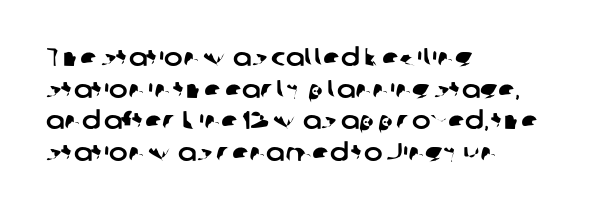
The ragged edge is on the right, which tells us the setting is flush left. Bare-footed words on every line. Regarding leading, the lines here are spaced in the standard way. Honestly, the letter spacing is just normal — you wouldn't notice it.
